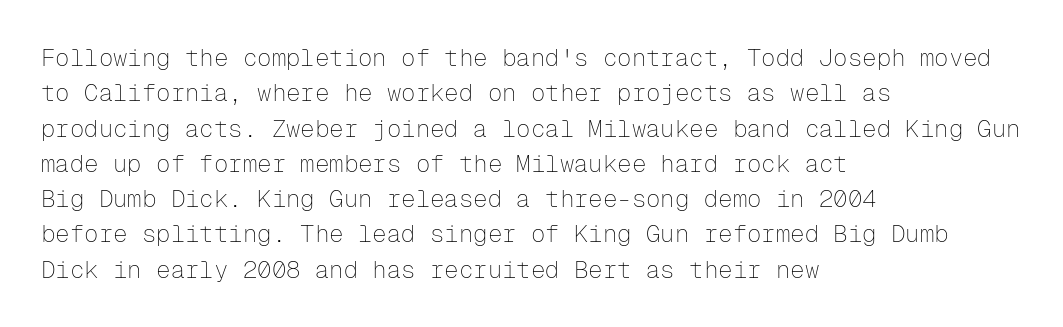
Tracking value appears to be zero — textbook default spacing. Posture: straight, roman, zero tilt. Leftover space on each line is placed entirely after the last word. This is not heavy type; no bold has been used.
